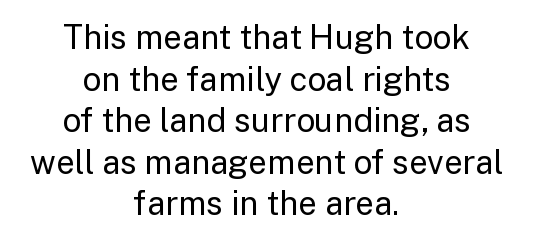
The image shows 33 px regular-weight sans-serif type, upright; set centered, normal line spacing (1.26x), normal letter spacing, not underlined; low stroke contrast and a medium x-height.
